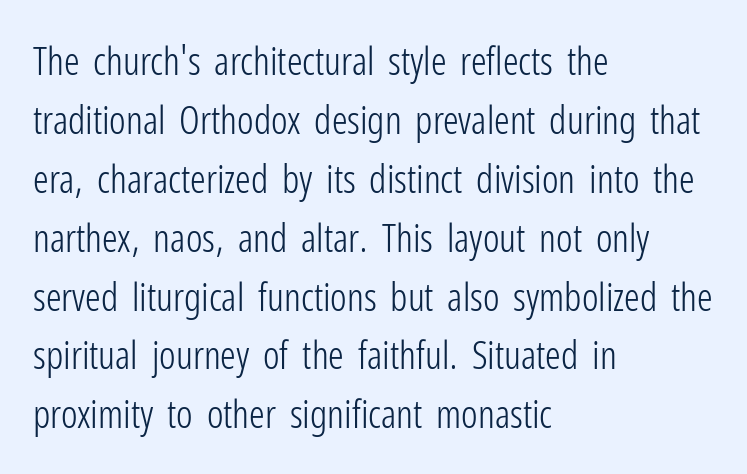
Q: Is the text bold? A: No.
Q: Is the text italic (slanted)? A: No, it is upright.
Q: Is the typeface a serif or a sans-serif typeface? A: Sans-serif.
Q: Is the text underlined? A: No.
Q: How is the paragraph aligned? A: Left-aligned.
Q: Is the spacing between letters normal or unusually wide? A: Normal.
Q: Is the spacing between lines tight, normal or loose? A: Normal.
Q: Width (condensed, normal, or wide)? A: Condensed.
Q: Stroke contrast? A: Low.
Q: x-height? A: Medium.
Q: Monospaced? A: No.
